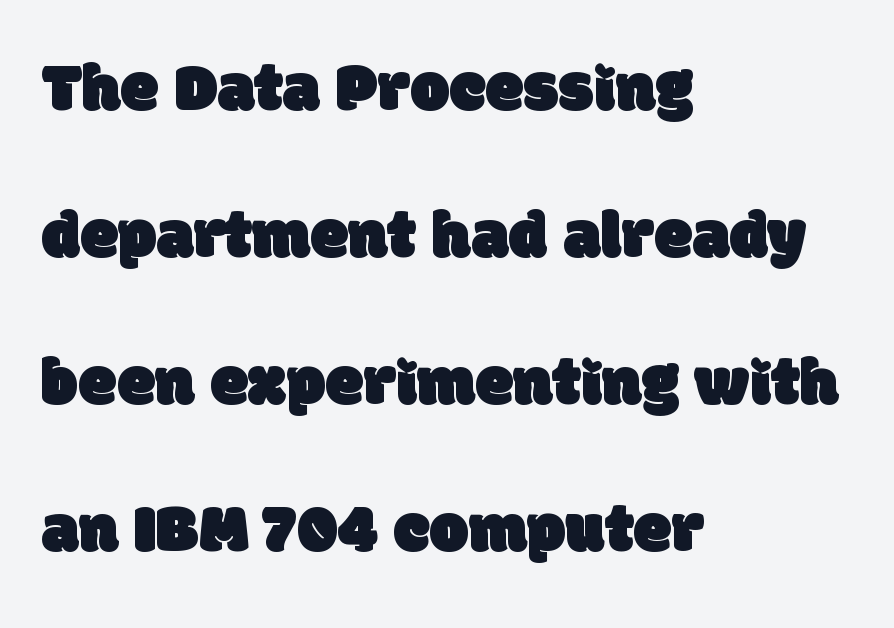
If you measured baseline to baseline, you'd find a long distance. Check the space under the baseline: it is left empty. Teacher's note: observe the even left margin — that is flush-left alignment. Nothing sits at the stroke ends, so this counts as sans-serif.
